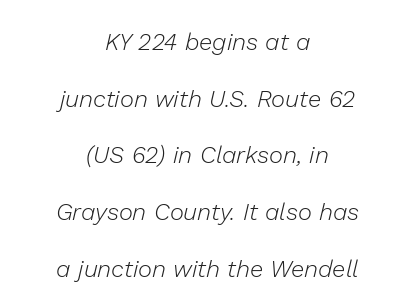
The image shows 24 px text type, italic (leaning right); set centered, loose line spacing (2.36x), normal letter spacing, not underlined.
